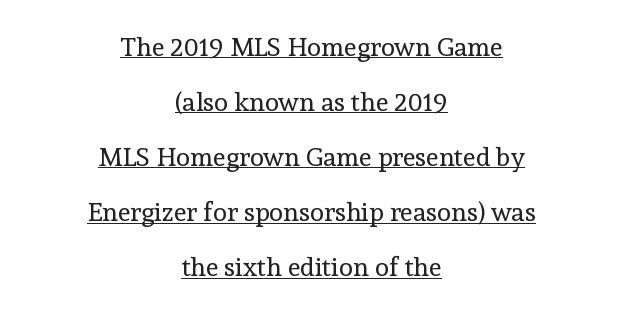
Quick note: not italic, upright. Horizontal alignment here is central, giving a formal, balanced look. Nothing unusual about the tracking: characters are spaced as the font intends. Nothing heavy about these letters — not bold at all. Has an underline been added? It has.
